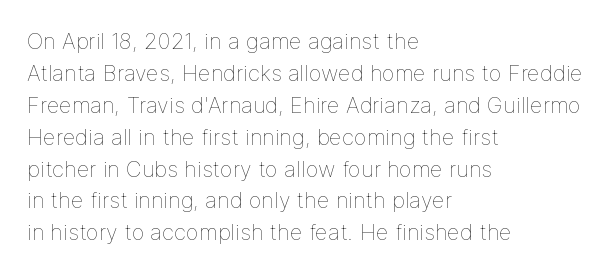
The image shows 22 px text type, upright; set left-aligned, normal line spacing (1.45x), normal letter spacing, not underlined.
